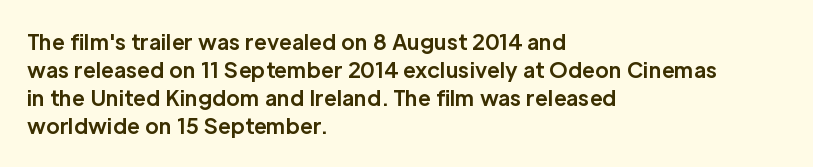
{"italic": "no", "bold": "yes", "underline": "no", "align": "left", "line_spacing": "normal", "line_spacing_ratio": 1.34, "letter_spacing": "normal", "letter_spacing_em": 0.0, "glyph_px": 21}
